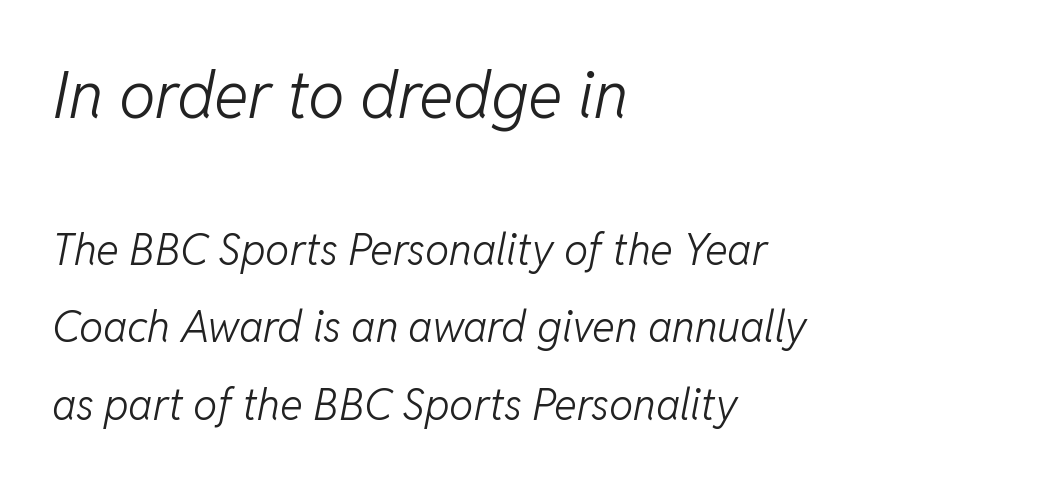
The image shows 65 px light type, italic (leaning right); set left-aligned, line spacing 1.8x, normal letter spacing, not underlined; the first (top) block is 1.51x larger; low stroke contrast and a medium x-height.
